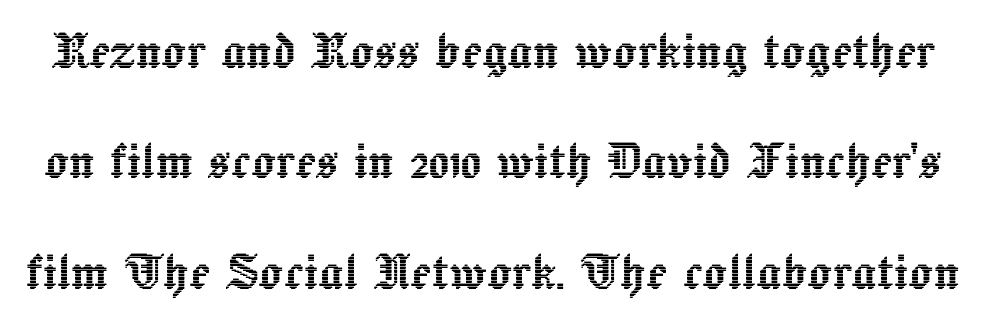
Q: Is the text italic (slanted)? A: No, it is upright.
Q: Is the text underlined? A: No.
Q: Is the spacing between letters normal or unusually wide? A: Normal.
Q: Width (condensed, normal, or wide)? A: Normal.
Q: x-height? A: Medium.
Q: Monospaced? A: No.
